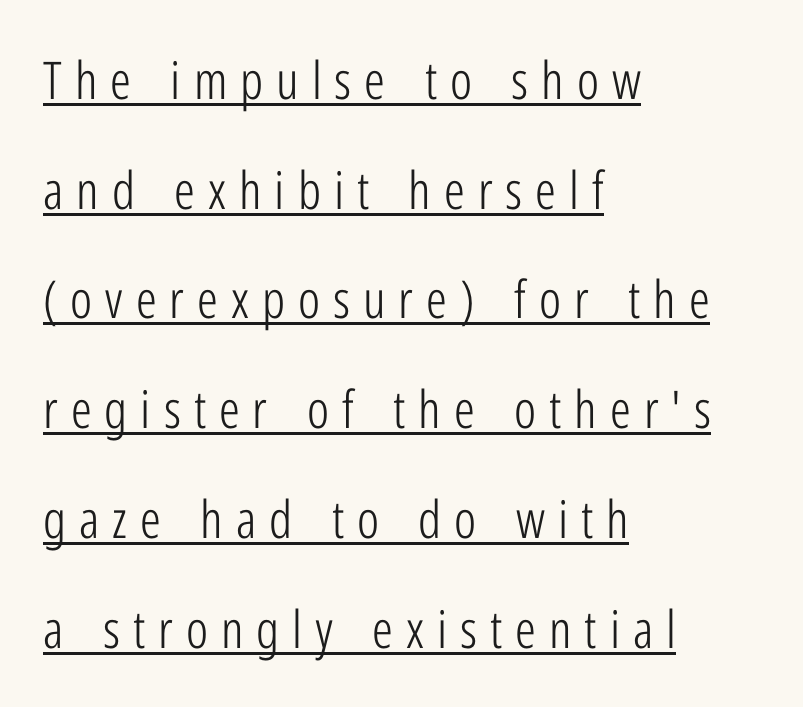
Q: Is the text bold? A: No.
Q: Is the text italic (slanted)? A: No, it is upright.
Q: Is the typeface a serif or a sans-serif typeface? A: Sans-serif.
Q: Is the text underlined? A: Yes.
Q: How is the paragraph aligned? A: Left-aligned.
Q: Is the spacing between letters normal or unusually wide? A: Unusually wide.
Q: Is the spacing between lines tight, normal or loose? A: Loose.
Q: Width (condensed, normal, or wide)? A: Condensed.
Q: Stroke contrast? A: Low.
Q: x-height? A: Medium.
Q: Monospaced? A: No.
